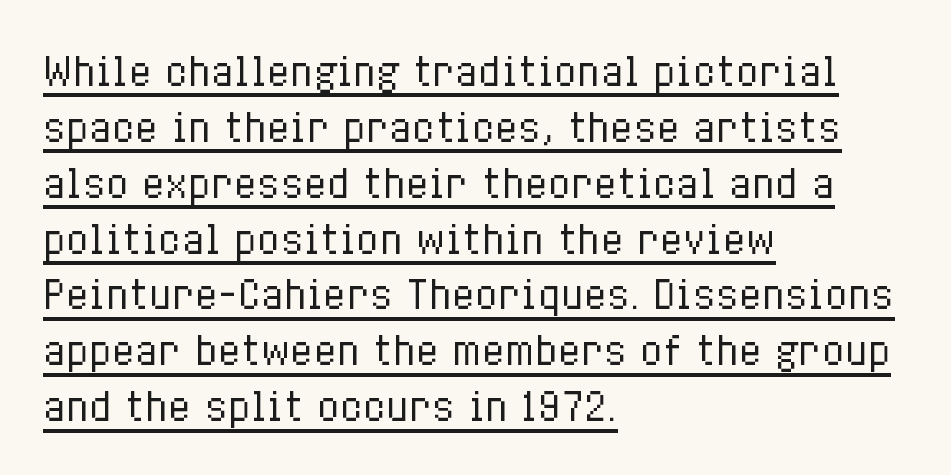
Q: Is the text bold? A: No.
Q: Is the text italic (slanted)? A: No, it is upright.
Q: Is the text underlined? A: Yes.
Q: How is the paragraph aligned? A: Left-aligned.
Q: Is the spacing between letters normal or unusually wide? A: Normal.
Q: Is the spacing between lines tight, normal or loose? A: Normal.
Q: Width (condensed, normal, or wide)? A: Condensed.
Q: Stroke contrast? A: Low.
Q: x-height? A: Medium.
Q: Monospaced? A: No.
